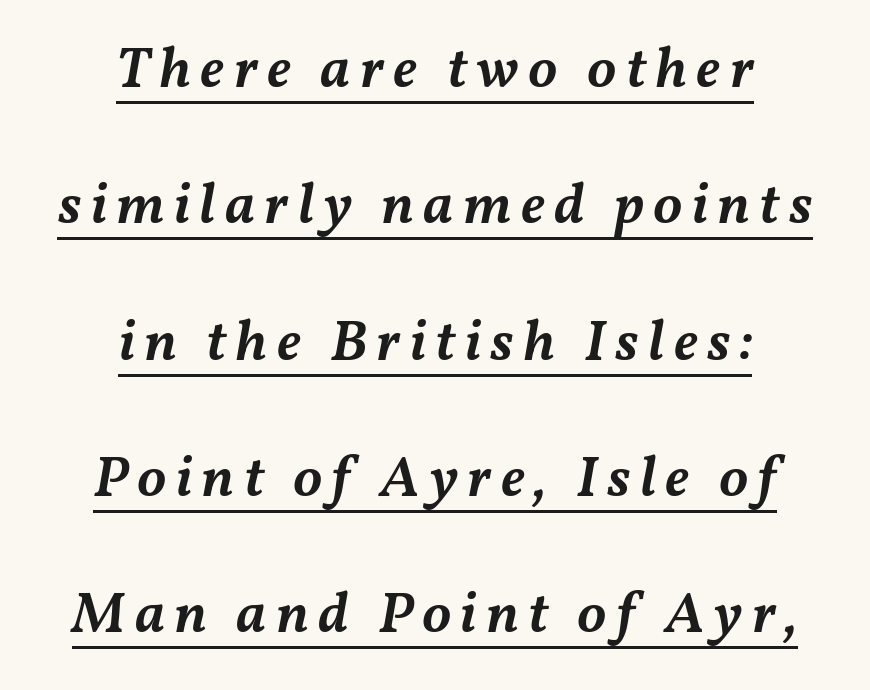
The image shows 58 px semibold type, italic (leaning right); set centered, loose line spacing (2.35x), underlined; medium stroke contrast and a medium x-height.
